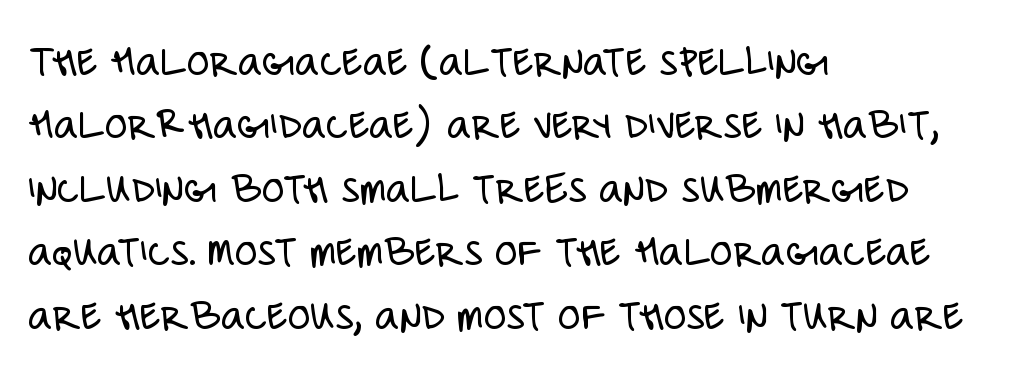
{"serif": "no", "italic": "no", "bold": "no", "weight": "light", "width": "condensed", "stroke_contrast": "low", "x_height": "large", "monospaced": "no", "underline": "no", "align": "left", "line_spacing": "normal", "line_spacing_ratio": 1.38, "letter_spacing": "normal", "letter_spacing_em": 0.0, "glyph_px": 46}
